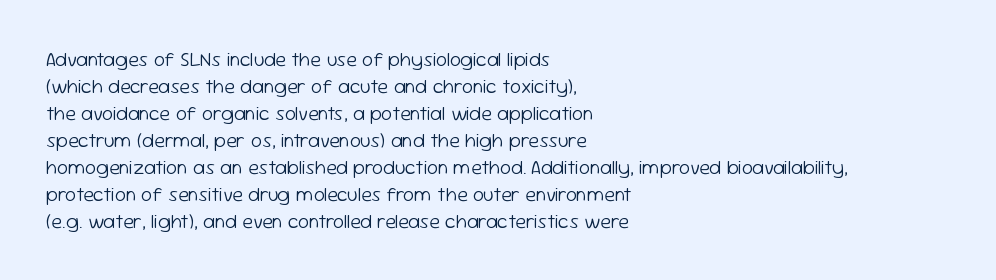
This sample uses an upright cut, with every glyph sitting square on the baseline. Reading down the column, the eye jumps a familiar distance to each next line. The horizontal fit of the characters is conventional and even. This is not heavy type; no bold has been used.
